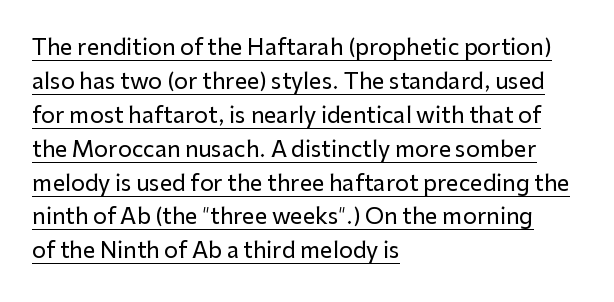
Q: Is the text italic (slanted)? A: No, it is upright.
Q: Is the text underlined? A: Yes.
Q: How is the paragraph aligned? A: Left-aligned.
Q: Is the spacing between letters normal or unusually wide? A: Normal.
Q: Is the spacing between lines tight, normal or loose? A: Normal.
